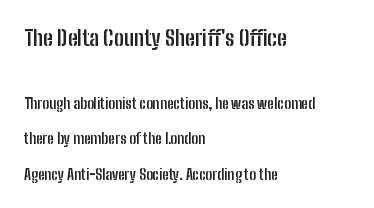
{"italic": "no", "bold": "yes", "underline": "no", "align": "left", "line_spacing": "loose", "line_spacing_ratio": 2.37, "letter_spacing": "normal", "letter_spacing_em": 0.0, "larger_block": "first", "size_ratio": 1.47, "glyph_px": 22}
